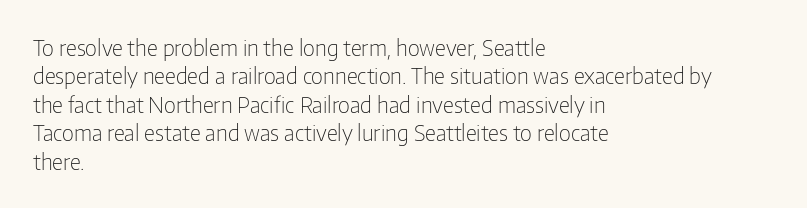
{"italic": "no", "bold": "no", "underline": "no", "align": "left", "line_spacing": "normal", "line_spacing_ratio": 1.29, "letter_spacing": "normal", "letter_spacing_em": 0.0, "glyph_px": 22}
